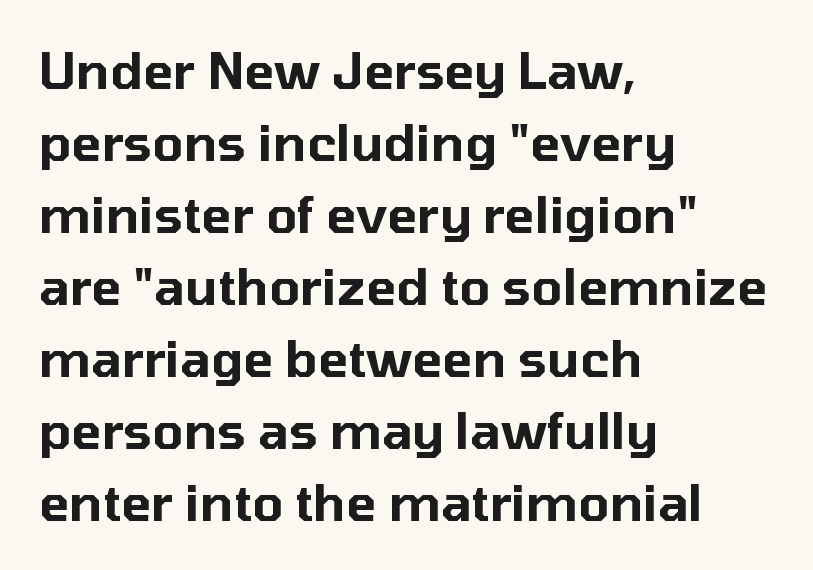
The image shows 50 px sans-serif type, upright; set left-aligned, normal line spacing (1.44x), normal letter spacing, not underlined; low stroke contrast and a medium x-height.
